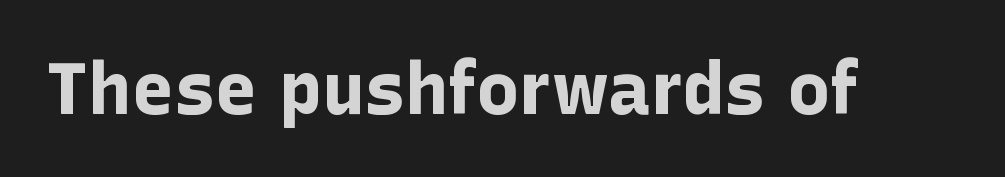
Q: Is the text bold? A: Yes.
Q: Is the text italic (slanted)? A: No, it is upright.
Q: Is the typeface a serif or a sans-serif typeface? A: Sans-serif.
Q: Is the text underlined? A: No.
Q: Is the spacing between letters normal or unusually wide? A: Normal.
Q: Width (condensed, normal, or wide)? A: Normal.
Q: Stroke contrast? A: Low.
Q: x-height? A: Medium.
Q: Monospaced? A: No.
